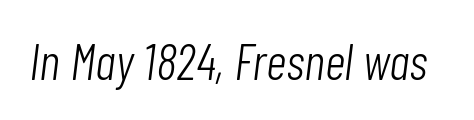
{"italic": "yes", "lean": "right", "slant_degrees": 7, "bold": "no", "weight": "light", "width": "condensed", "stroke_contrast": "low", "x_height": "medium", "monospaced": "no", "underline": "no", "letter_spacing": "normal", "letter_spacing_em": 0.0, "glyph_px": 51}
